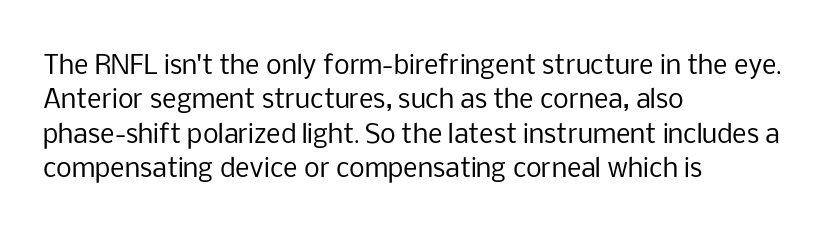
The image shows 25 px text type, upright; set left-aligned, normal line spacing (1.38x), normal letter spacing, not underlined.
